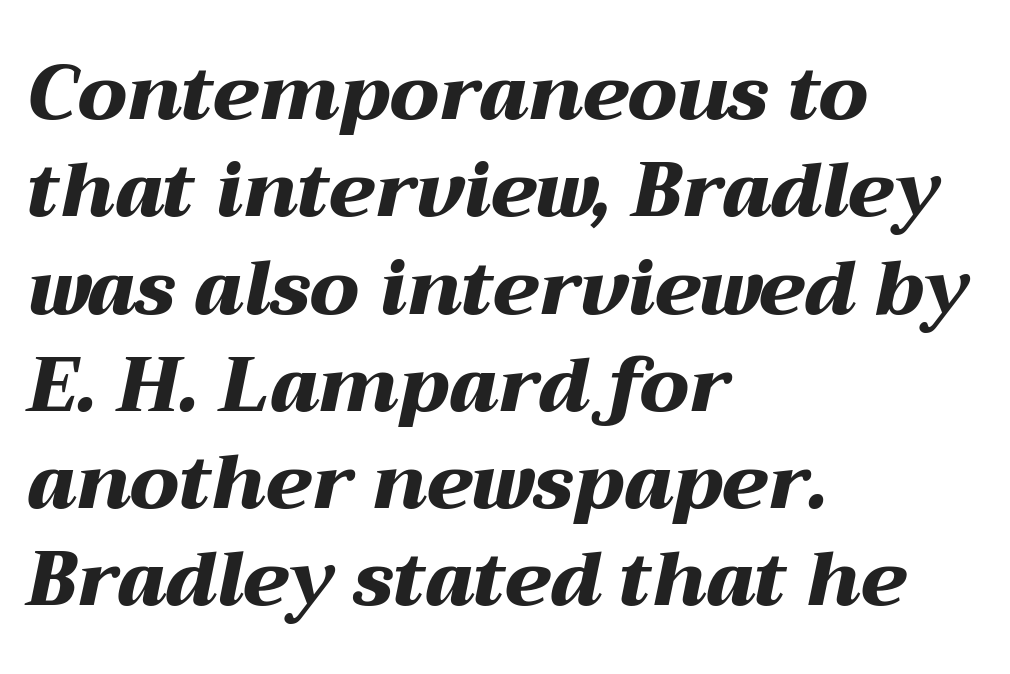
Leading matches the norm, producing a regular column. Each line starts at the same left margin while the right side varies. You can tell it's italic because the verticals aren't actually vertical. Lines of text with bare space underneath. Plenty of ink on the page — the face is bold.
